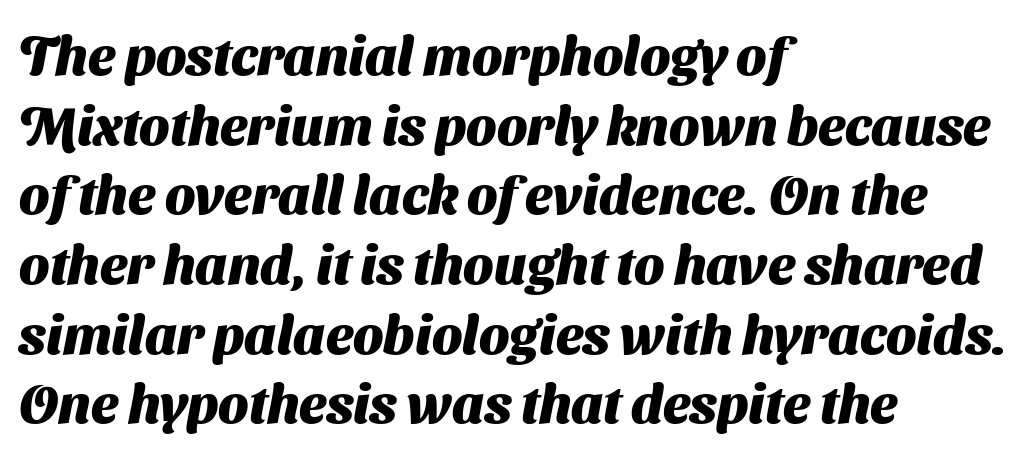
{"serif": "no", "bold": "yes", "weight": "heavy", "width": "normal", "stroke_contrast": "medium", "x_height": "medium", "monospaced": "no", "underline": "no", "align": "left", "line_spacing": "normal", "line_spacing_ratio": 1.29, "letter_spacing": "normal", "letter_spacing_em": 0.0, "glyph_px": 54}
